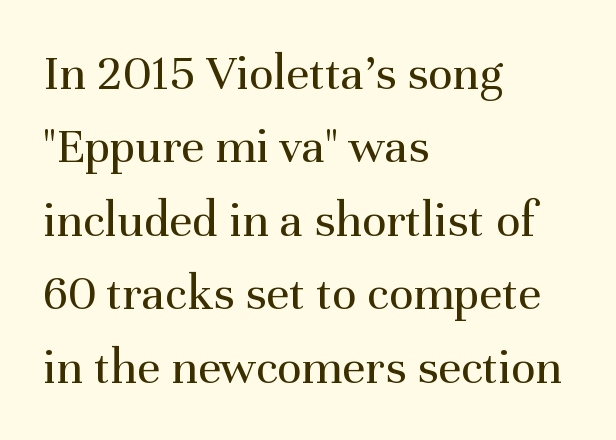
This is the regular roman posture of the typeface. Here the designer chose a conventional face with non-uniform glyph widths. Every row of glyphs begins at an identical x-position on the left. This rendering employs a face with finishing strokes, i.e., a serif. This block has exactly the height ordinary leading produces. Beneath every word, the page is bare.
